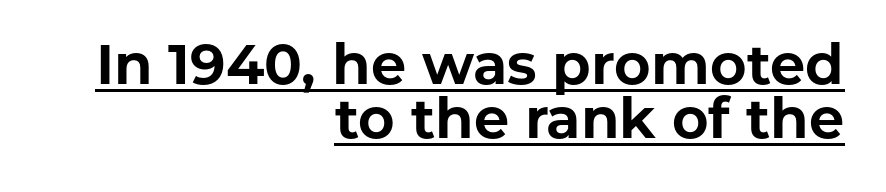
The image shows 56 px bold sans-serif type, upright; set right-aligned, tight line spacing (0.97x), normal letter spacing, underlined; low stroke contrast and a medium x-height.
